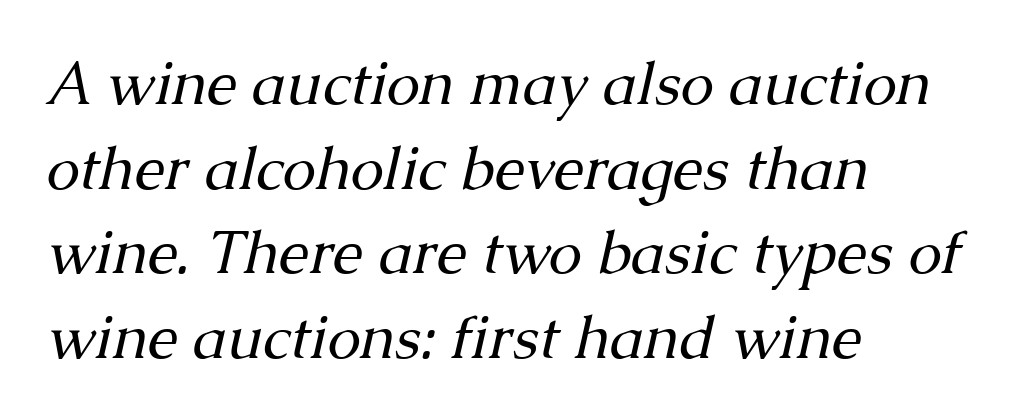
Compared with ordinary roman type, these characters are visibly tilted. Unmarked baselines from the first word to the last. Letter spacing: default. How would I describe the line gaps? Plain and ordinary. This sample uses a serif face. Looks like regular typesetting: each glyph gets only the width it needs.
